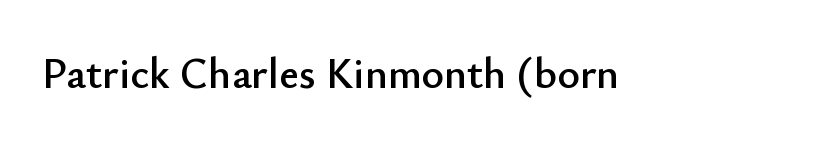
The image shows 43 px sans-serif type, upright; set normal letter spacing, not underlined; low stroke contrast and a small x-height.
